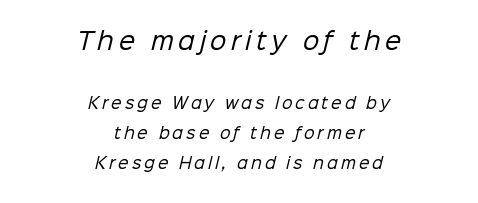
Q: Is the text bold? A: No.
Q: Is the text underlined? A: No.
Q: How is the paragraph aligned? A: Centered.
Q: Is the spacing between letters normal or unusually wide? A: Unusually wide.
Q: Is the spacing between lines tight, normal or loose? A: Loose.
Q: Which block of text is set in a larger size, the first (top) or the second (bottom)? A: The first (top) one.
